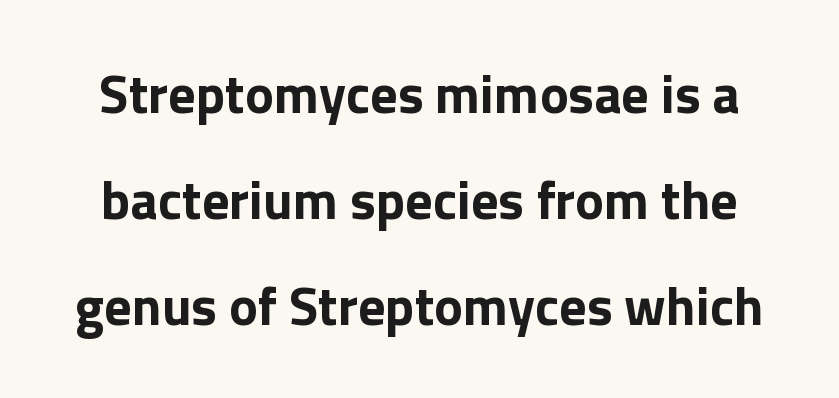
{"serif": "no", "italic": "no", "width": "normal", "stroke_contrast": "low", "x_height": "medium", "monospaced": "no", "underline": "no", "align": "center", "line_spacing": "loose", "line_spacing_ratio": 1.96, "letter_spacing": "normal", "letter_spacing_em": 0.0, "glyph_px": 54}
